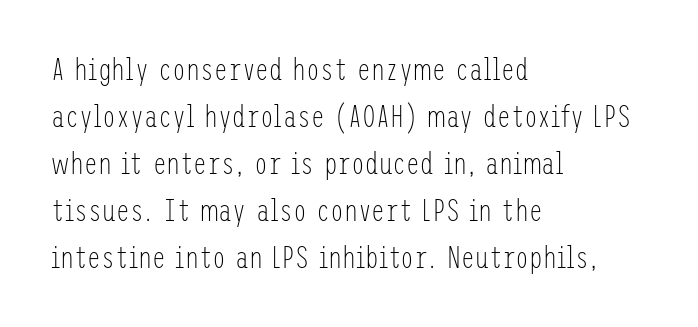
Inter-character spacing is left at the font's built-in metrics. The string is rendered with underlining switched off. Leftover space on each line is placed entirely after the last word. A normal amount of white space separates one row of letters from the next. Typographically, this falls in the sans-serif category. The letterforms sit at book weight or below.
